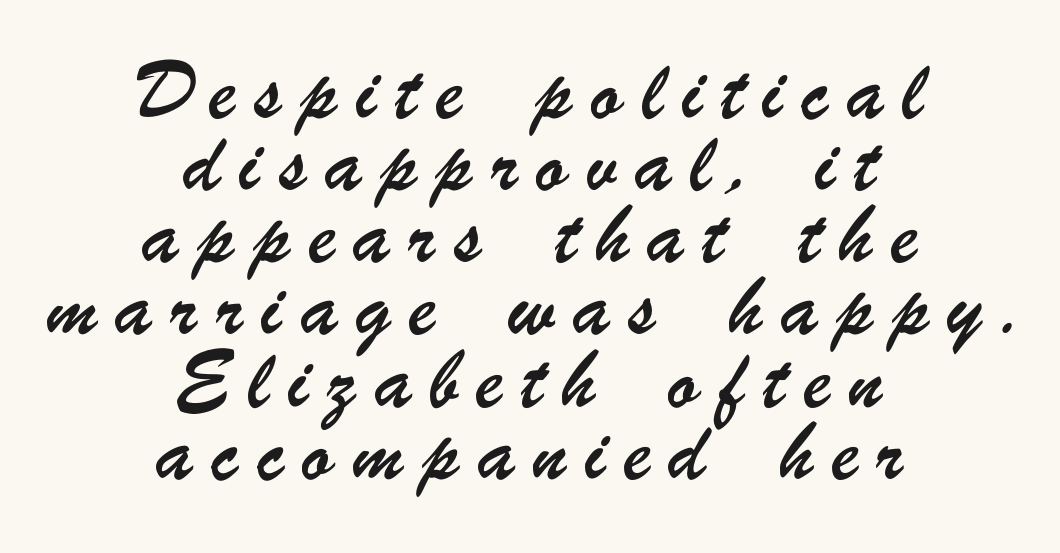
The image shows 37 px condensed sans-serif type; set centered, loose line spacing (1.95x), unusually wide letter spacing (+0.48 em), not underlined; low stroke contrast and a small x-height.
